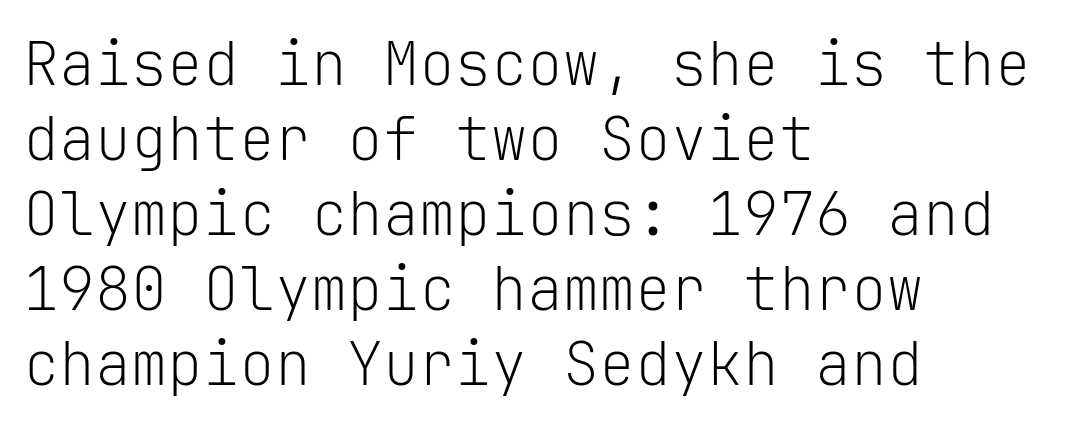
The image shows 60 px light sans-serif type, upright, monospaced; set left-aligned, normal line spacing (1.25x), normal letter spacing, not underlined; low stroke contrast and a medium x-height.
